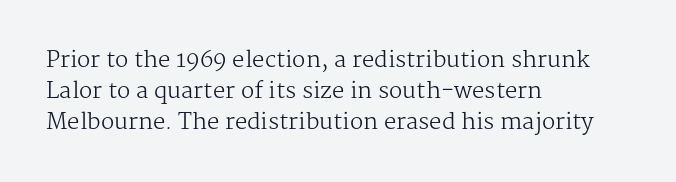
The image shows 22 px text type, upright; set left-aligned, normal line spacing (1.4x), normal letter spacing, not underlined.
